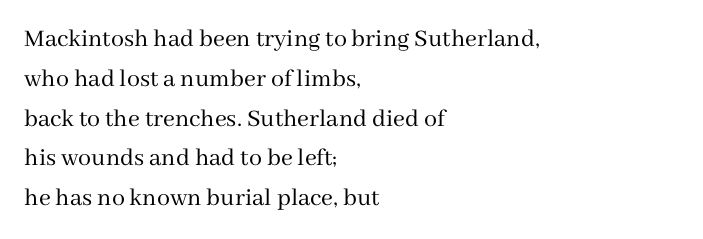
Q: Is the text bold? A: No.
Q: Is the text italic (slanted)? A: No, it is upright.
Q: Is the text underlined? A: No.
Q: How is the paragraph aligned? A: Left-aligned.
Q: Is the spacing between letters normal or unusually wide? A: Normal.
Q: Is the spacing between lines tight, normal or loose? A: Normal.
